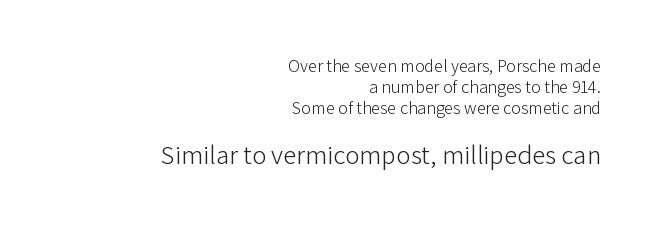
Q: Is the text bold? A: No.
Q: Is the text italic (slanted)? A: No, it is upright.
Q: Is the text underlined? A: No.
Q: How is the paragraph aligned? A: Right-aligned.
Q: Is the spacing between letters normal or unusually wide? A: Normal.
Q: Which block of text is set in a larger size, the first (top) or the second (bottom)? A: The second (bottom) one.
